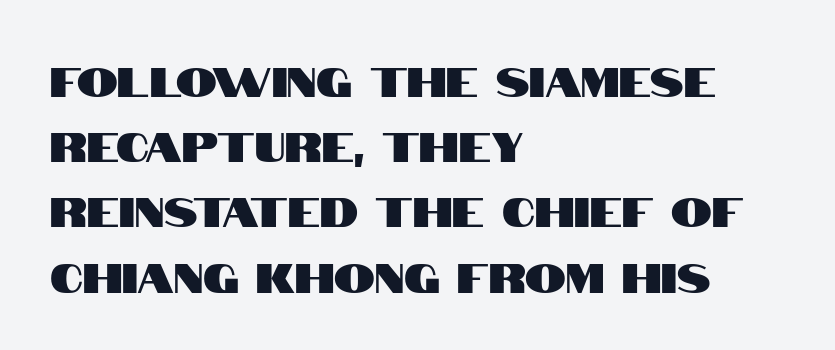
{"serif": "no", "italic": "no", "width": "condensed", "stroke_contrast": "high", "x_height": "large", "monospaced": "no", "underline": "no", "align": "left", "line_spacing": "normal", "line_spacing_ratio": 1.59, "letter_spacing": "normal", "letter_spacing_em": 0.0, "glyph_px": 41}
